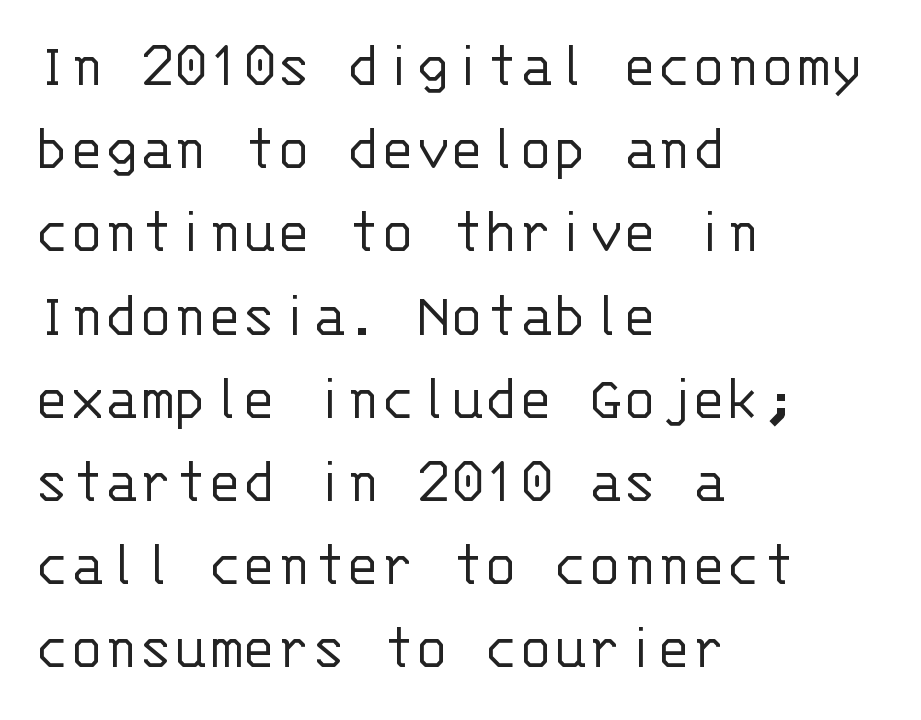
Monospaced: the letters line up in strict vertical columns. In CSS terms this would be text-align: left. How would I describe the line gaps? Plain and ordinary. Serifs: no, the terminals of the letterforms are clean. There is no visible air inserted between adjacent glyphs.
